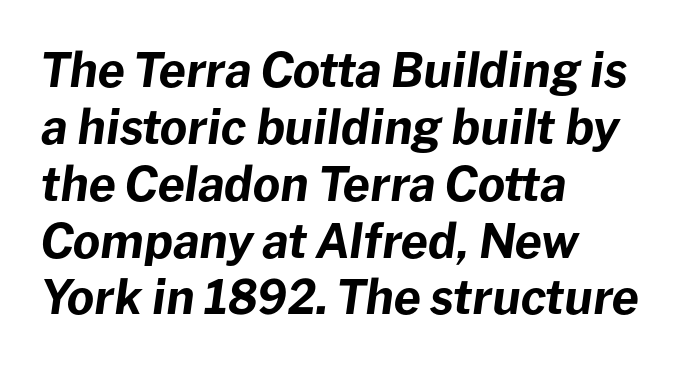
Q: Is the text bold? A: Yes.
Q: Is the text italic (slanted)? A: Yes, it leans right by about 8 degrees.
Q: Is the text underlined? A: No.
Q: How is the paragraph aligned? A: Left-aligned.
Q: Is the spacing between letters normal or unusually wide? A: Normal.
Q: Width (condensed, normal, or wide)? A: Normal.
Q: Stroke contrast? A: Low.
Q: x-height? A: Medium.
Q: Monospaced? A: No.
